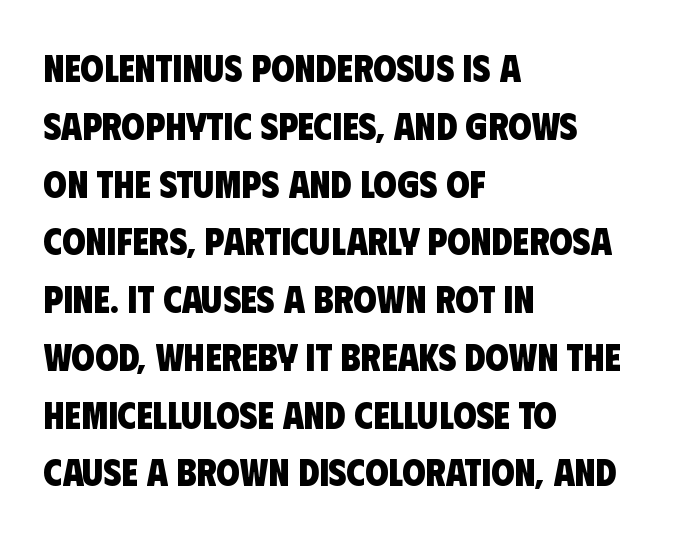
{"serif": "no", "bold": "yes", "weight": "heavy", "width": "condensed", "stroke_contrast": "low", "x_height": "large", "monospaced": "no", "underline": "no", "align": "left", "line_spacing": "normal", "line_spacing_ratio": 1.52, "letter_spacing": "normal", "letter_spacing_em": 0.0, "glyph_px": 38}
